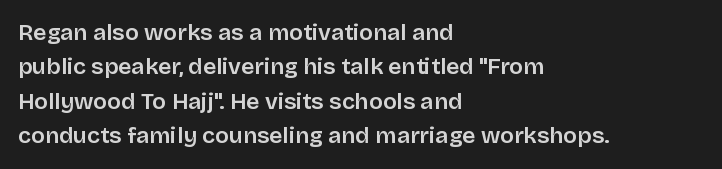
The image shows 23 px text type, upright; set left-aligned, normal line spacing (1.5x), normal letter spacing, not underlined.
